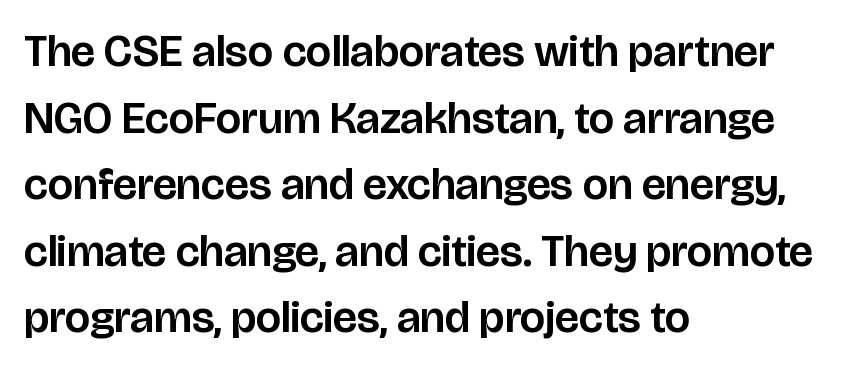
Q: Is the text italic (slanted)? A: No, it is upright.
Q: Is the typeface a serif or a sans-serif typeface? A: Sans-serif.
Q: Is the text underlined? A: No.
Q: How is the paragraph aligned? A: Left-aligned.
Q: Is the spacing between letters normal or unusually wide? A: Normal.
Q: Is the spacing between lines tight, normal or loose? A: Normal.
Q: Width (condensed, normal, or wide)? A: Normal.
Q: Stroke contrast? A: Low.
Q: x-height? A: Large.
Q: Monospaced? A: No.
